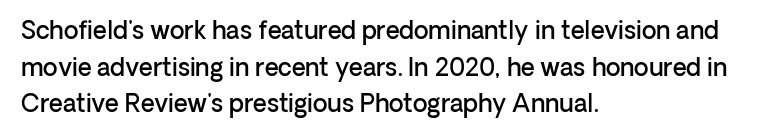
{"italic": "no", "bold": "semi", "underline": "no", "align": "left", "line_spacing": "normal", "line_spacing_ratio": 1.53, "letter_spacing": "normal", "letter_spacing_em": 0.0, "glyph_px": 24}
